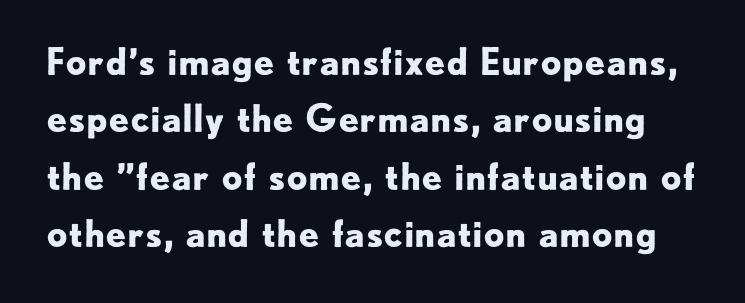
{"serif": "no", "italic": "no", "bold": "yes", "weight": "bold", "width": "normal", "stroke_contrast": "low", "x_height": "small", "monospaced": "no", "underline": "no", "line_spacing": "normal", "line_spacing_ratio": 1.55, "letter_spacing": "normal", "letter_spacing_em": 0.0, "glyph_px": 37}
